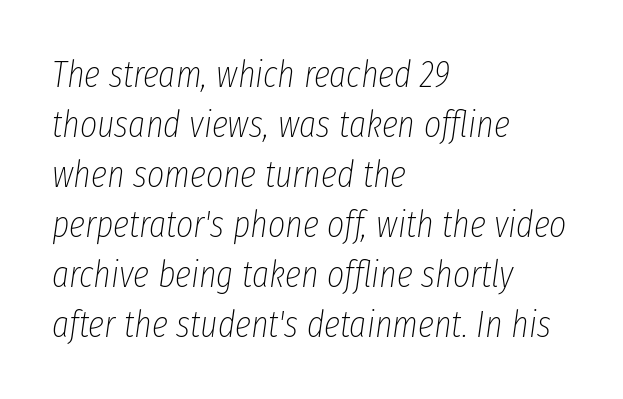
Q: Is the text bold? A: No.
Q: Is the text italic (slanted)? A: Yes, it leans right by about 8 degrees.
Q: Is the text underlined? A: No.
Q: How is the paragraph aligned? A: Left-aligned.
Q: Is the spacing between letters normal or unusually wide? A: Normal.
Q: Is the spacing between lines tight, normal or loose? A: Normal.
Q: Width (condensed, normal, or wide)? A: Condensed.
Q: Stroke contrast? A: Low.
Q: x-height? A: Medium.
Q: Monospaced? A: No.
